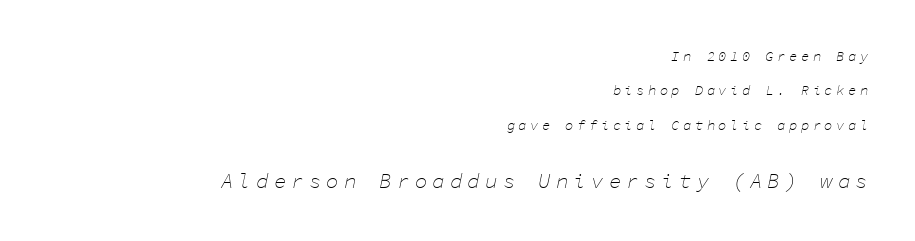
{"italic": "yes", "lean": "right", "slant_degrees": 11, "bold": "no", "underline": "no", "align": "right", "line_spacing": "loose", "line_spacing_ratio": 2.45, "letter_spacing": "wide", "letter_spacing_em": 0.24, "larger_block": "second", "size_ratio": 1.5, "glyph_px": 21}
